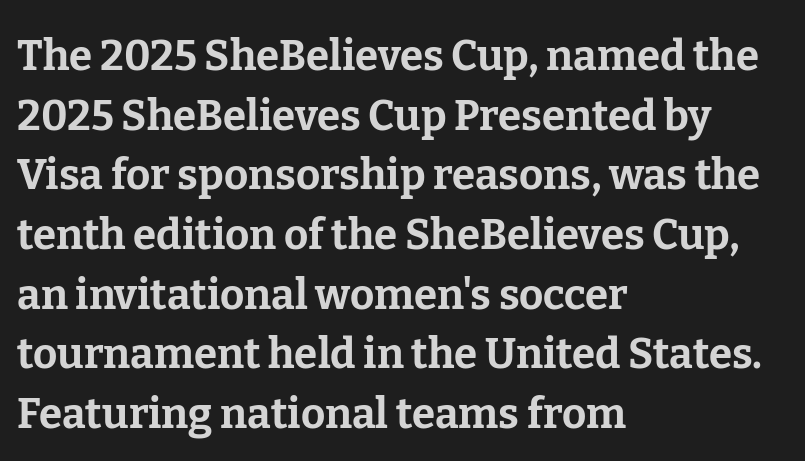
The image shows 42 px bold serif type, upright; set left-aligned, normal line spacing (1.42x), normal letter spacing, not underlined; low stroke contrast and a medium x-height.
